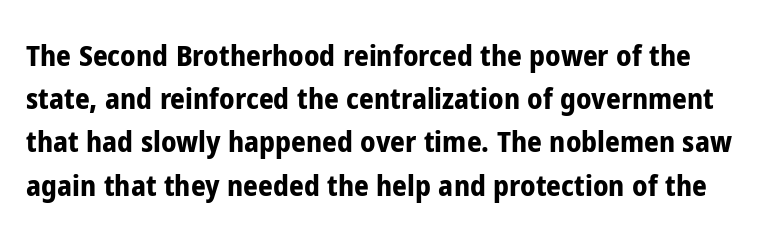
The image shows 29 px bold, condensed sans-serif type, upright; set normal line spacing (1.49x), normal letter spacing, not underlined; low stroke contrast and a medium x-height.
